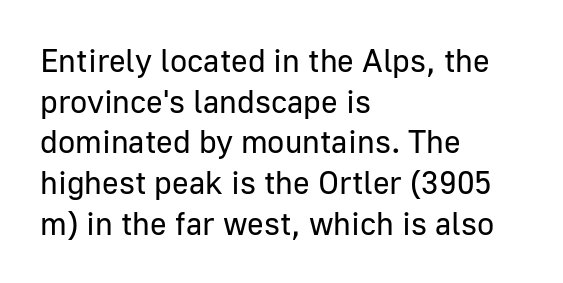
{"serif": "no", "italic": "no", "bold": "no", "weight": "regular", "width": "normal", "stroke_contrast": "low", "x_height": "medium", "monospaced": "no", "underline": "no", "align": "left", "line_spacing": "normal", "line_spacing_ratio": 1.27, "letter_spacing": "normal", "letter_spacing_em": 0.0, "glyph_px": 32}
